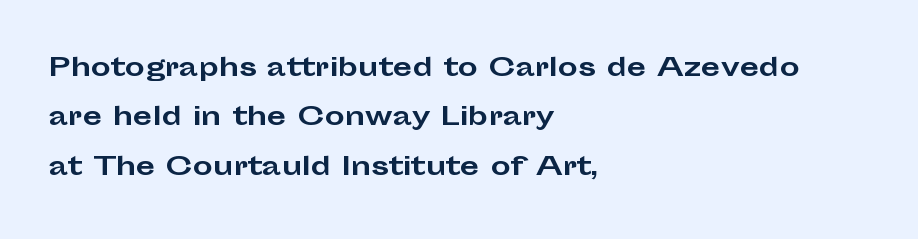
Type without underlining. Each new line begins a long way beneath the previous one. Heavy-handed strokes throughout: this text is bold. Each word holds together tightly as a unit, with standard inter-letter gaps.
